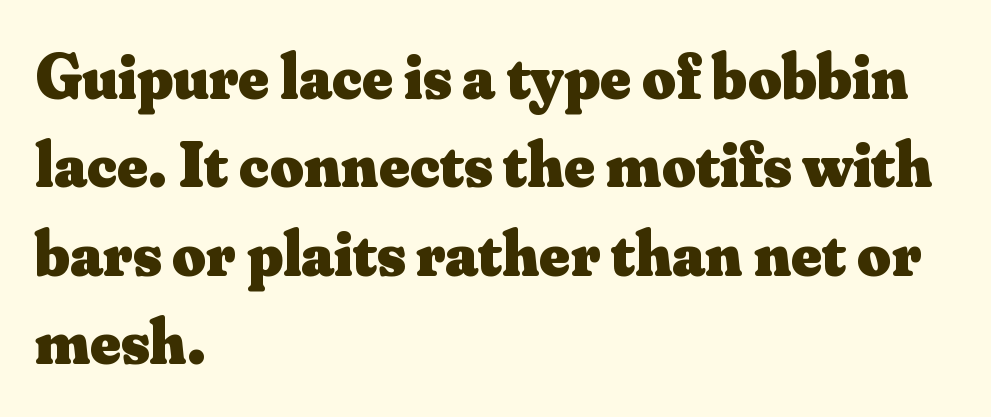
Q: Is the text bold? A: Yes.
Q: Is the text italic (slanted)? A: No, it is upright.
Q: Is the typeface a serif or a sans-serif typeface? A: Serif.
Q: Is the text underlined? A: No.
Q: How is the paragraph aligned? A: Left-aligned.
Q: Is the spacing between letters normal or unusually wide? A: Normal.
Q: Is the spacing between lines tight, normal or loose? A: Normal.
Q: Width (condensed, normal, or wide)? A: Normal.
Q: Stroke contrast? A: Medium.
Q: x-height? A: Small.
Q: Monospaced? A: No.
